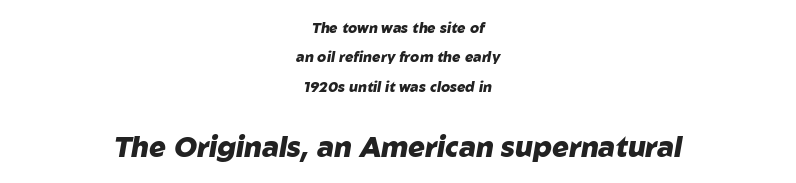
The image shows 28 px heavy type, italic (leaning right); set centered, loose line spacing (2.09x), normal letter spacing, not underlined; the second (bottom) block is 2.0x larger; low stroke contrast and a medium x-height.
